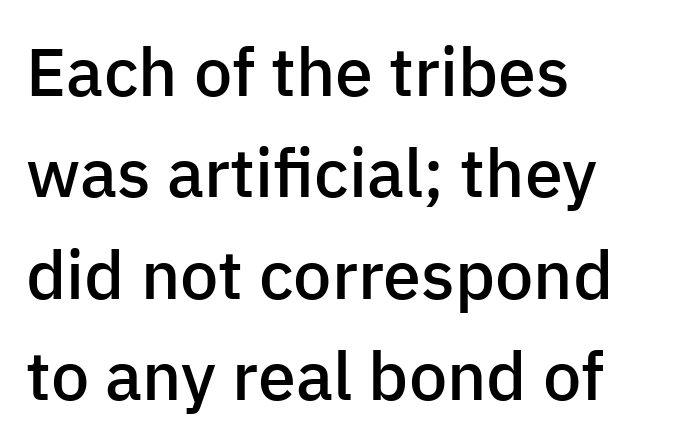
The image shows 68 px semibold sans-serif type, upright; set left-aligned, normal line spacing (1.49x), normal letter spacing, not underlined; low stroke contrast and a medium x-height.
